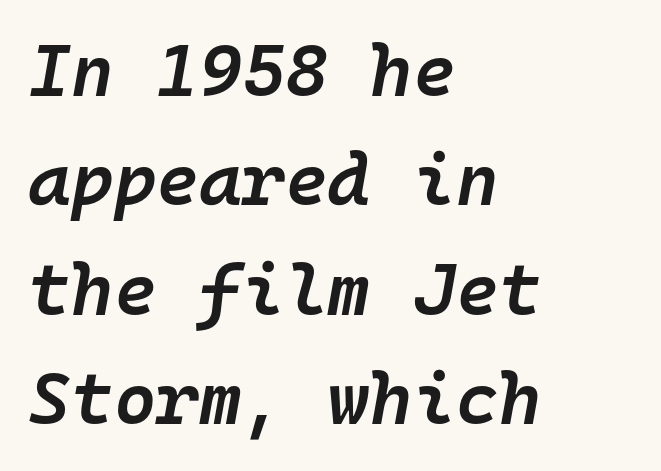
{"italic": "yes", "lean": "right", "slant_degrees": 10, "bold": "semi", "weight": "semibold", "width": "normal", "stroke_contrast": "low", "x_height": "medium", "monospaced": "yes", "underline": "no", "align": "left", "line_spacing": "normal", "line_spacing_ratio": 1.5, "letter_spacing": "normal", "letter_spacing_em": 0.0, "glyph_px": 73}
